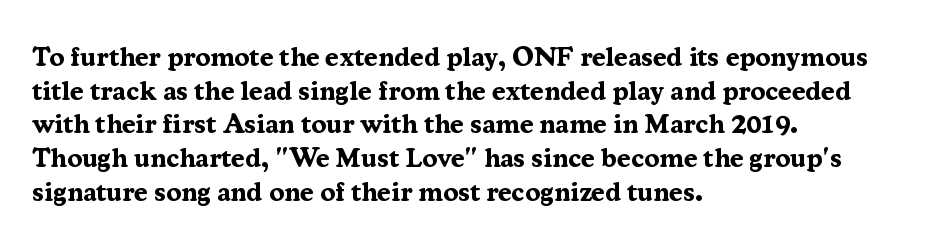
Its strokes are broad and dark, the hallmark of bold type. It's the straight-up-and-down kind of type. Regular leading. Caption: standard tracking, unaltered.
